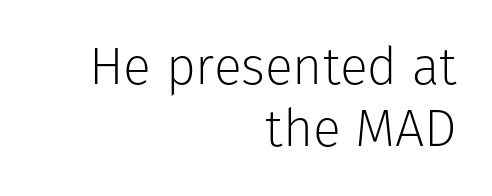
{"serif": "no", "italic": "no", "bold": "no", "weight": "light", "width": "normal", "stroke_contrast": "low", "x_height": "medium", "monospaced": "no", "underline": "no", "align": "right", "line_spacing_ratio": 1.2, "letter_spacing": "normal", "letter_spacing_em": 0.0, "glyph_px": 52}
